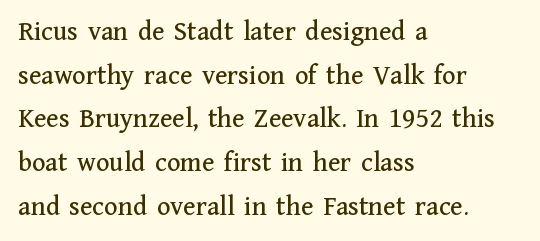
{"serif": "yes", "italic": "no", "width": "normal", "stroke_contrast": "medium", "x_height": "medium", "monospaced": "no", "underline": "no", "align": "left", "line_spacing": "normal", "line_spacing_ratio": 1.56, "letter_spacing": "normal", "letter_spacing_em": 0.0, "glyph_px": 28}
